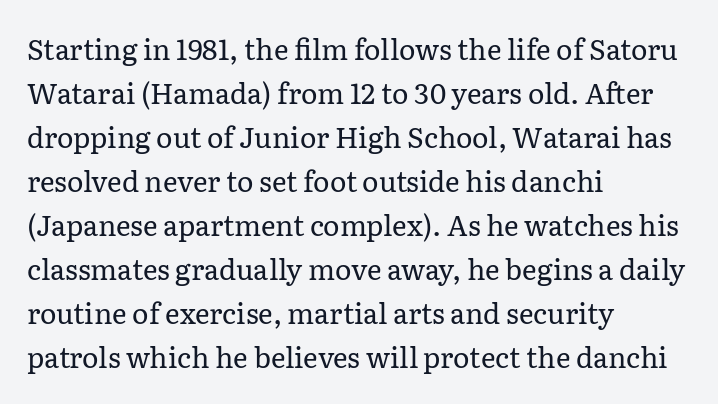
Q: Is the text bold? A: No.
Q: Is the text italic (slanted)? A: No, it is upright.
Q: Is the typeface a serif or a sans-serif typeface? A: Serif.
Q: Is the text underlined? A: No.
Q: How is the paragraph aligned? A: Left-aligned.
Q: Is the spacing between letters normal or unusually wide? A: Normal.
Q: Is the spacing between lines tight, normal or loose? A: Normal.
Q: Width (condensed, normal, or wide)? A: Normal.
Q: Stroke contrast? A: Low.
Q: x-height? A: Medium.
Q: Monospaced? A: No.
